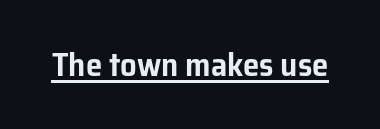
Q: Is the text italic (slanted)? A: No, it is upright.
Q: Is the typeface a serif or a sans-serif typeface? A: Sans-serif.
Q: Is the text underlined? A: Yes.
Q: Is the spacing between letters normal or unusually wide? A: Normal.
Q: Width (condensed, normal, or wide)? A: Normal.
Q: Stroke contrast? A: Low.
Q: x-height? A: Medium.
Q: Monospaced? A: No.
